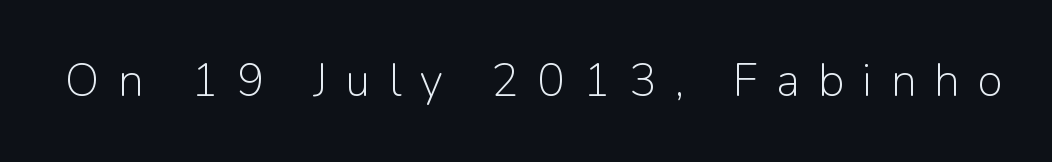
Q: Is the text bold? A: No.
Q: Is the text italic (slanted)? A: No, it is upright.
Q: Is the typeface a serif or a sans-serif typeface? A: Sans-serif.
Q: Is the text underlined? A: No.
Q: Is the spacing between letters normal or unusually wide? A: Unusually wide.
Q: Width (condensed, normal, or wide)? A: Normal.
Q: Stroke contrast? A: Low.
Q: x-height? A: Medium.
Q: Monospaced? A: No.
